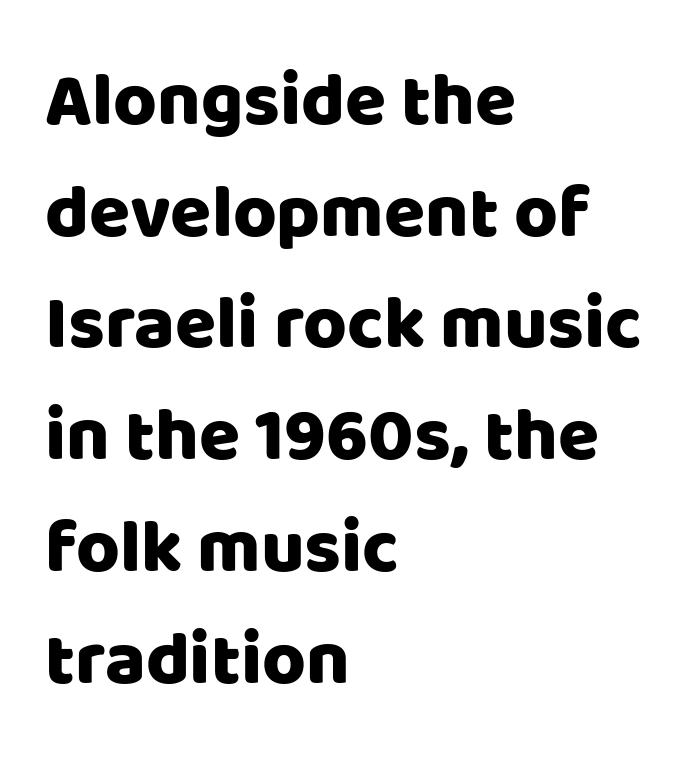
Q: Is the text italic (slanted)? A: No, it is upright.
Q: Is the typeface a serif or a sans-serif typeface? A: Sans-serif.
Q: Is the text underlined? A: No.
Q: How is the paragraph aligned? A: Left-aligned.
Q: Is the spacing between letters normal or unusually wide? A: Normal.
Q: Is the spacing between lines tight, normal or loose? A: Normal.
Q: Width (condensed, normal, or wide)? A: Normal.
Q: Stroke contrast? A: Low.
Q: x-height? A: Large.
Q: Monospaced? A: No.
